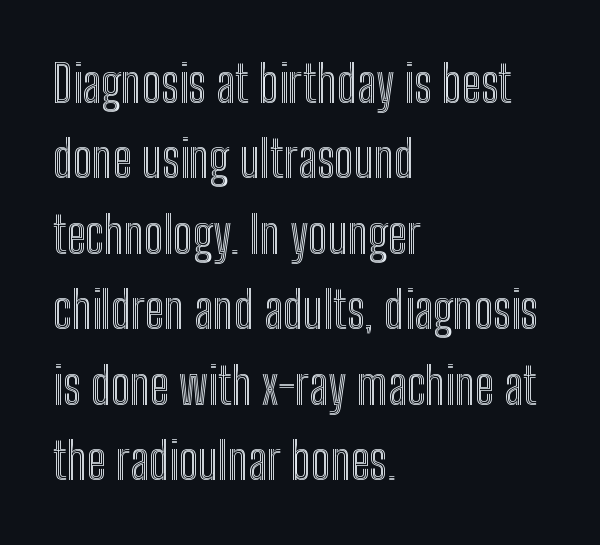
The image shows 50 px condensed type, upright; set left-aligned, normal line spacing (1.51x), normal letter spacing, not underlined; a medium x-height.
